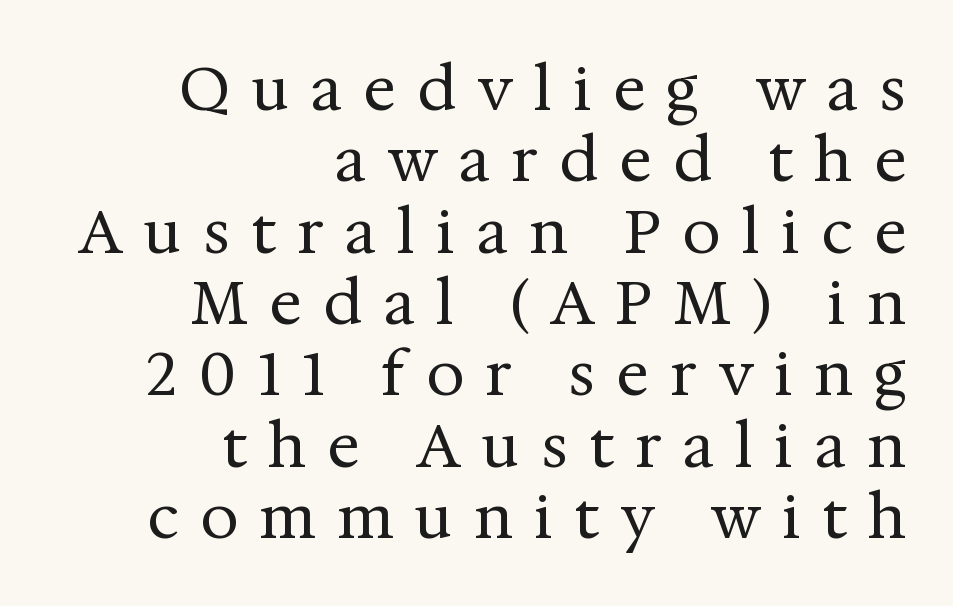
{"serif": "yes", "italic": "no", "bold": "no", "weight": "regular", "width": "normal", "stroke_contrast": "medium", "x_height": "medium", "monospaced": "no", "underline": "no", "align": "right", "line_spacing_ratio": 1.17, "letter_spacing": "wide", "letter_spacing_em": 0.35, "glyph_px": 61}
